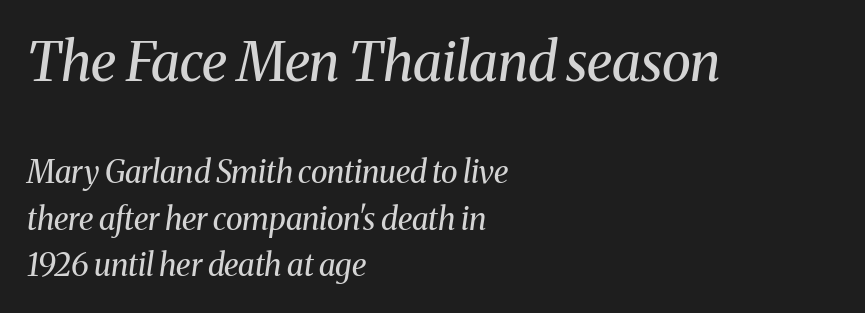
The block sitting higher on the canvas is the one with enlarged characters. Stems here are at most as thick as an everyday book face. Successive baselines arrive at the customary interval. Is this a fixed-width face? No — the glyphs have proportional, varying widths. Any mark beneath the type? The region is blank. Quick note: italic.
